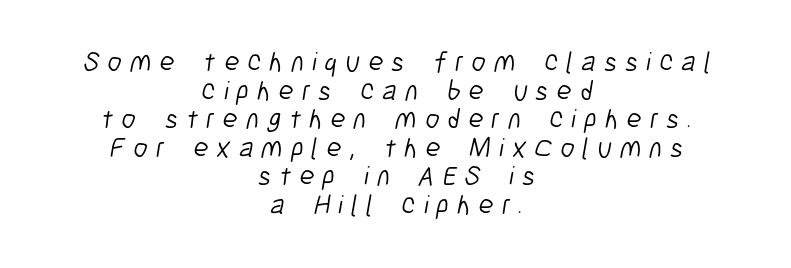
{"serif": "no", "bold": "no", "weight": "light", "width": "condensed", "stroke_contrast": "low", "x_height": "medium", "monospaced": "no", "underline": "no", "align": "center", "line_spacing": "tight", "line_spacing_ratio": 1.02, "letter_spacing": "wide", "letter_spacing_em": 0.29, "glyph_px": 28}
